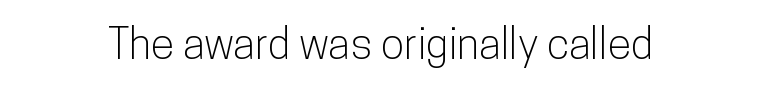
{"serif": "no", "italic": "no", "width": "condensed", "stroke_contrast": "low", "x_height": "medium", "monospaced": "no", "underline": "no", "letter_spacing": "normal", "letter_spacing_em": 0.0, "glyph_px": 43}
